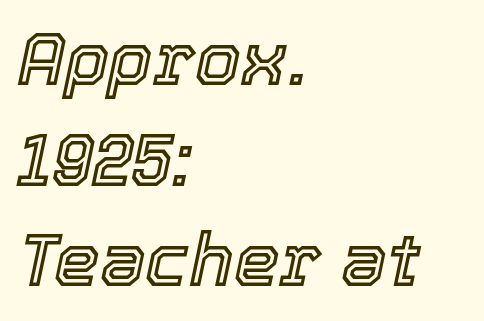
Unmarked baselines from the first word to the last. Reading down the column, the eye jumps a familiar distance to each next line. Yep, that's italic — everything's leaning. All the whitespace from short lines collects on the right. Think of a printed novel: that variable character pitch is what you see here.
